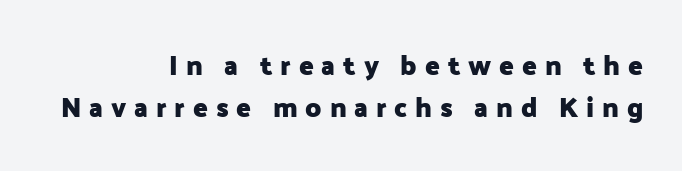
Caption: multi-line text, flush right, ragged left. Italic: no, the glyphs are upright roman. Weight check: bold — yes, fully. What stands out about the letter spacing? Its width — letters are far apart.
